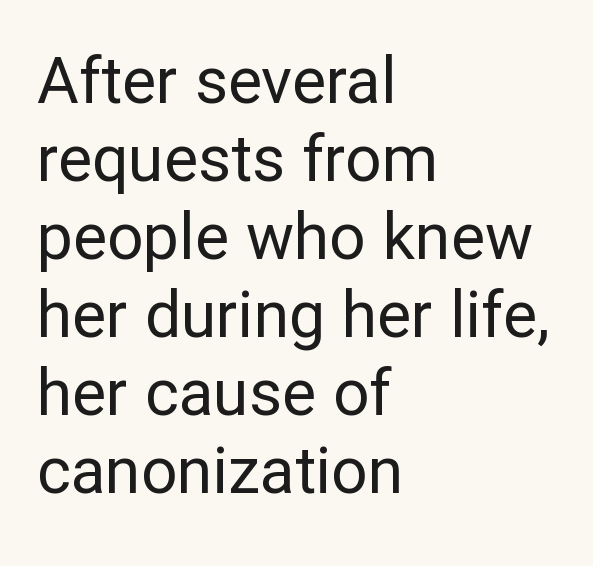
Q: Is the text bold? A: No.
Q: Is the text italic (slanted)? A: No, it is upright.
Q: Is the typeface a serif or a sans-serif typeface? A: Sans-serif.
Q: Is the text underlined? A: No.
Q: How is the paragraph aligned? A: Left-aligned.
Q: Is the spacing between letters normal or unusually wide? A: Normal.
Q: Width (condensed, normal, or wide)? A: Normal.
Q: Stroke contrast? A: Low.
Q: x-height? A: Medium.
Q: Monospaced? A: No.
